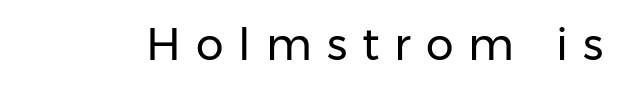
Weight: not bold — regular or lighter. Do the letters lean? They stand straight. The rendering shows plain stroke endings on the letterforms — a sans-serif design. Loose tracking; the words dissolve into strings of separated letters. This sample has the flowing, uneven cadence of proportional lettering.
